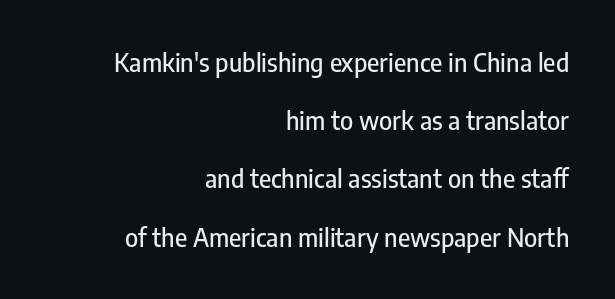
The font's upright variant was chosen for this text. This sample is right-justified, so line beginnings fall wherever the words allow. Line spacing here is loose. The passage shown is not underscored anywhere. The rendering keeps characters at their native spacing.
